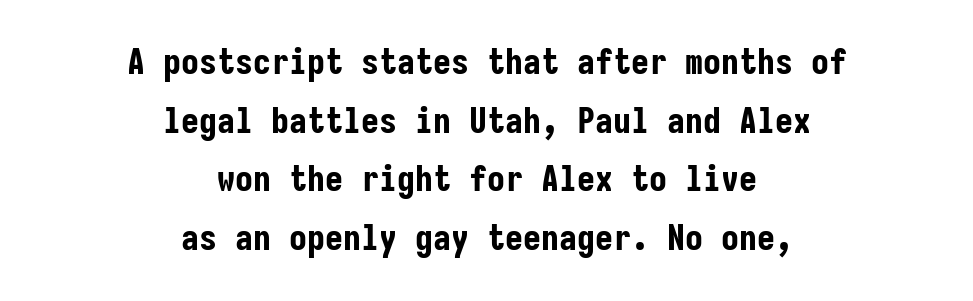
The letters stand straight up with perfectly vertical stems. Regarding leading, the lines here are spaced in the standard way. The passage shown is not underscored anywhere. Type style note: lacks serifs. Heavy, bold letterforms. Looks like terminal output: every glyph gets an equal slot.
